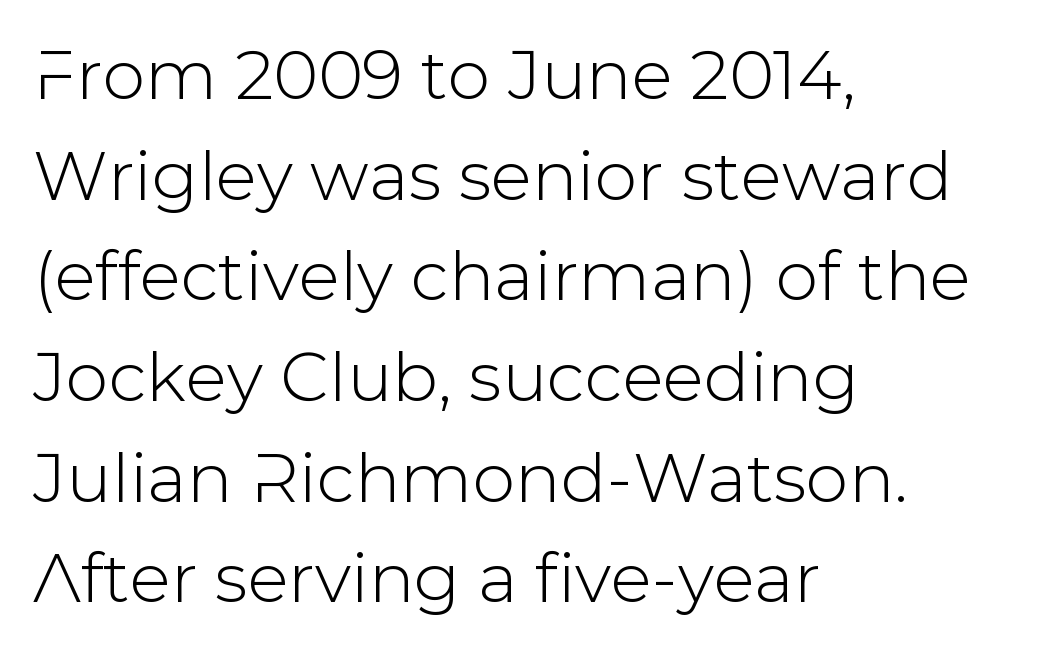
Q: Is the text italic (slanted)? A: No, it is upright.
Q: Is the typeface a serif or a sans-serif typeface? A: Sans-serif.
Q: Is the text underlined? A: No.
Q: How is the paragraph aligned? A: Left-aligned.
Q: Is the spacing between letters normal or unusually wide? A: Normal.
Q: Is the spacing between lines tight, normal or loose? A: Normal.
Q: Width (condensed, normal, or wide)? A: Normal.
Q: Stroke contrast? A: Low.
Q: x-height? A: Medium.
Q: Monospaced? A: No.
